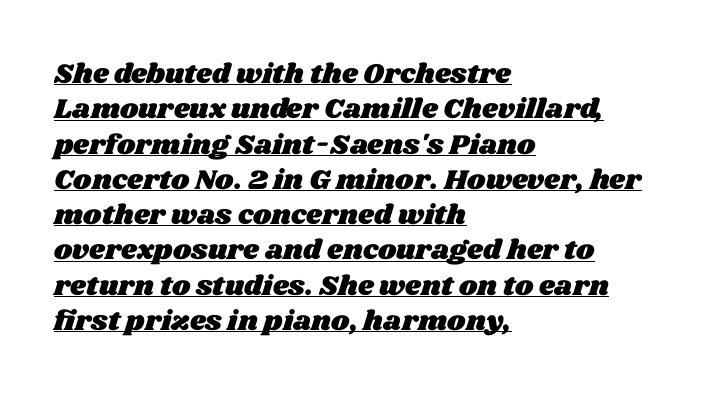
The image shows 28 px wide type; set left-aligned, normal line spacing (1.26x), normal letter spacing, underlined; medium stroke contrast and a large x-height.
